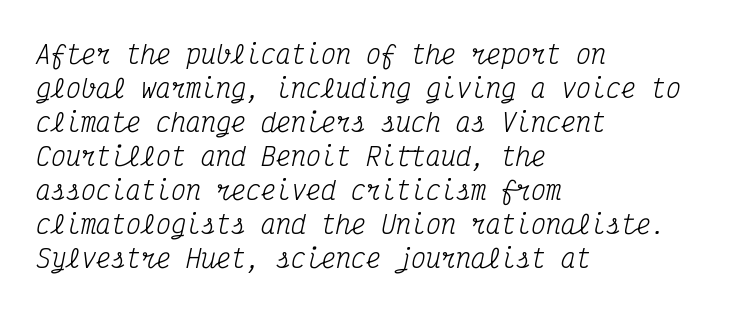
Q: Is the text bold? A: No.
Q: Is the text italic (slanted)? A: Yes, it leans right by about 12 degrees.
Q: Is the text underlined? A: No.
Q: How is the paragraph aligned? A: Left-aligned.
Q: Is the spacing between letters normal or unusually wide? A: Normal.
Q: Is the spacing between lines tight, normal or loose? A: Normal.
